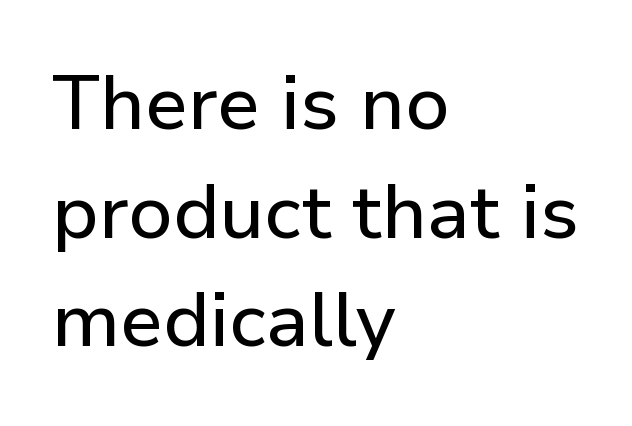
The image shows 76 px sans-serif type, upright; set left-aligned, normal line spacing (1.43x), normal letter spacing, not underlined; low stroke contrast and a medium x-height.
